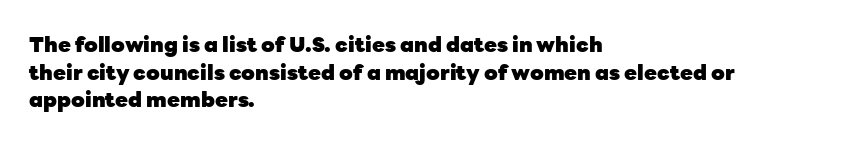
Q: Is the text bold? A: Yes.
Q: Is the text italic (slanted)? A: No, it is upright.
Q: Is the text underlined? A: No.
Q: How is the paragraph aligned? A: Left-aligned.
Q: Is the spacing between letters normal or unusually wide? A: Normal.
Q: Is the spacing between lines tight, normal or loose? A: Normal.
